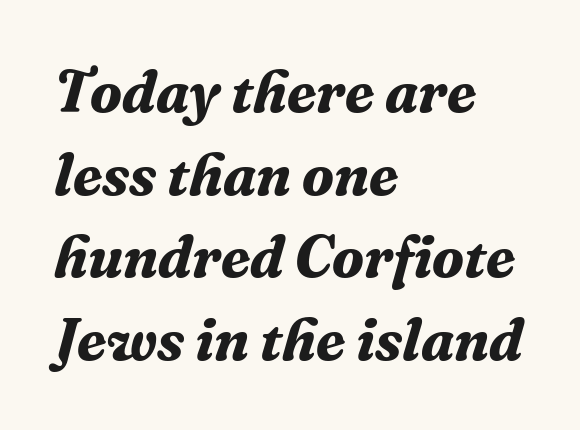
The image shows 59 px bold serif type, italic (leaning right); set left-aligned, normal line spacing (1.4x), normal letter spacing, not underlined; medium stroke contrast and a medium x-height.
